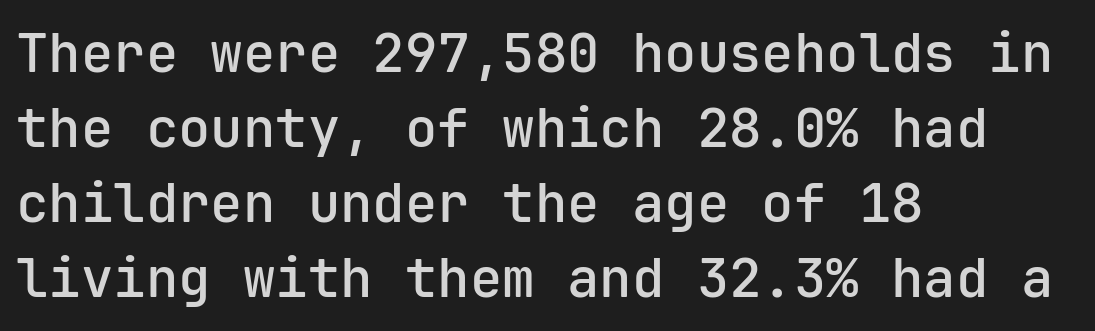
Weight check: semibold — heavier than regular, not quite bold. The compositor pushed each line to the left boundary. Note the uniform advance width — an 'i' takes as much space as an 'm'. How are the letters spaced? Ordinarily, with no added tracking. The text was rendered using a sans face with plain stroke endings.
